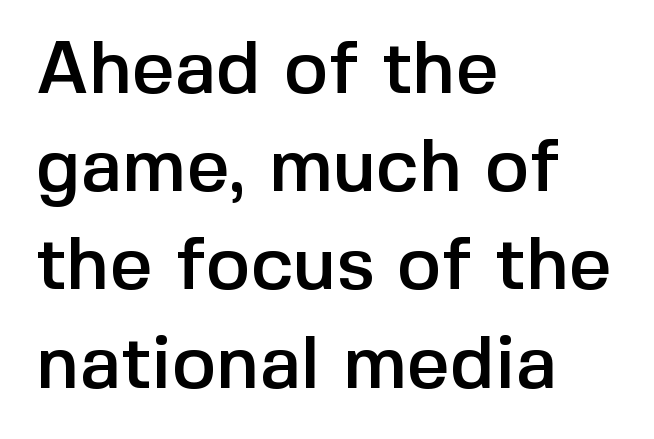
{"serif": "no", "italic": "no", "width": "normal", "x_height": "medium", "monospaced": "no", "underline": "no", "align": "left", "line_spacing": "normal", "line_spacing_ratio": 1.31, "letter_spacing": "normal", "letter_spacing_em": 0.0, "glyph_px": 75}
